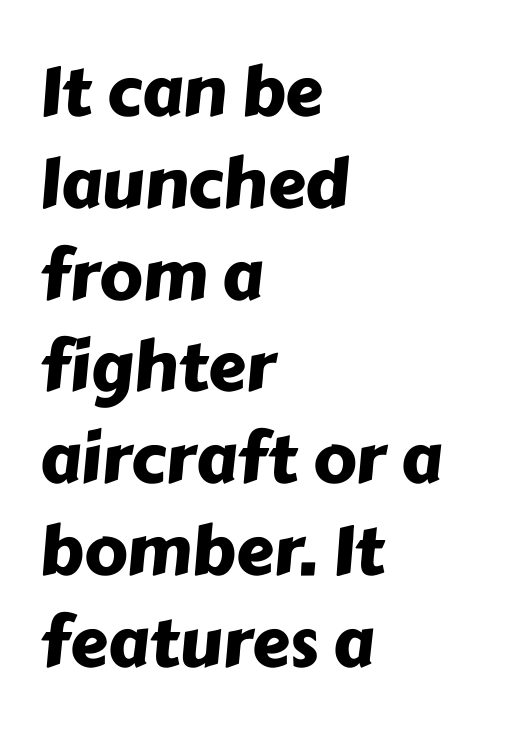
{"serif": "no", "width": "normal", "stroke_contrast": "low", "x_height": "medium", "monospaced": "no", "underline": "no", "align": "left", "line_spacing": "normal", "line_spacing_ratio": 1.35, "letter_spacing": "normal", "letter_spacing_em": 0.0, "glyph_px": 68}
